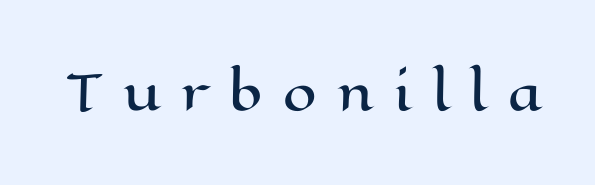
{"italic": "no", "width": "wide", "stroke_contrast": "high", "x_height": "medium", "monospaced": "no", "underline": "no", "letter_spacing": "wide", "letter_spacing_em": 0.43, "glyph_px": 48}
